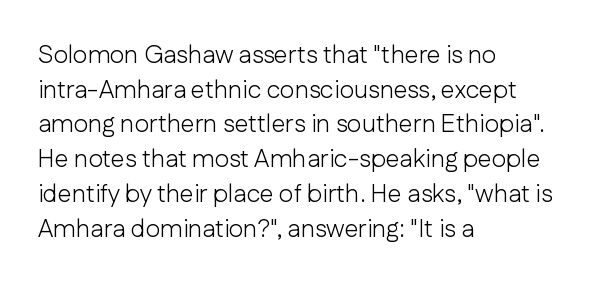
The letters stand straight up with perfectly vertical stems. The typesetter chose a ragged-right arrangement here. What's the leading like? Ordinary, nothing unusual. Nothing unusual about the tracking: characters are spaced as the font intends. Is the stroke heavy? The answer is a plain regular-or-lighter.
